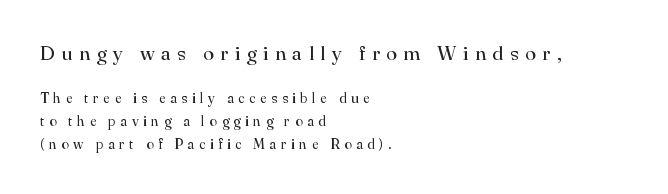
The image shows 20 px text type, upright; set left-aligned, normal line spacing (1.65x), unusually wide letter spacing (+0.32 em), not underlined; the first (top) block is 1.43x larger.
